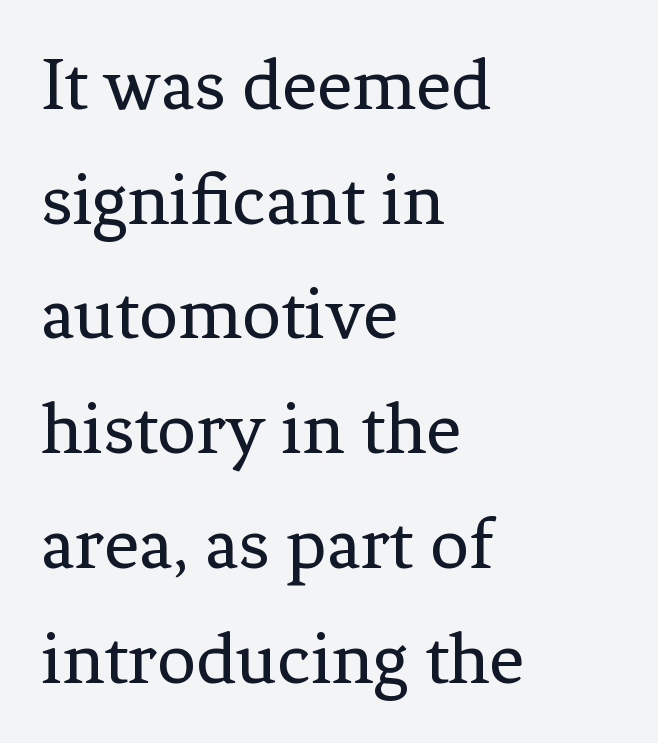
Q: Is the text bold? A: No.
Q: Is the text italic (slanted)? A: No, it is upright.
Q: Is the typeface a serif or a sans-serif typeface? A: Serif.
Q: Is the text underlined? A: No.
Q: How is the paragraph aligned? A: Left-aligned.
Q: Is the spacing between letters normal or unusually wide? A: Normal.
Q: Is the spacing between lines tight, normal or loose? A: Normal.
Q: Width (condensed, normal, or wide)? A: Normal.
Q: Stroke contrast? A: Low.
Q: x-height? A: Medium.
Q: Monospaced? A: No.
